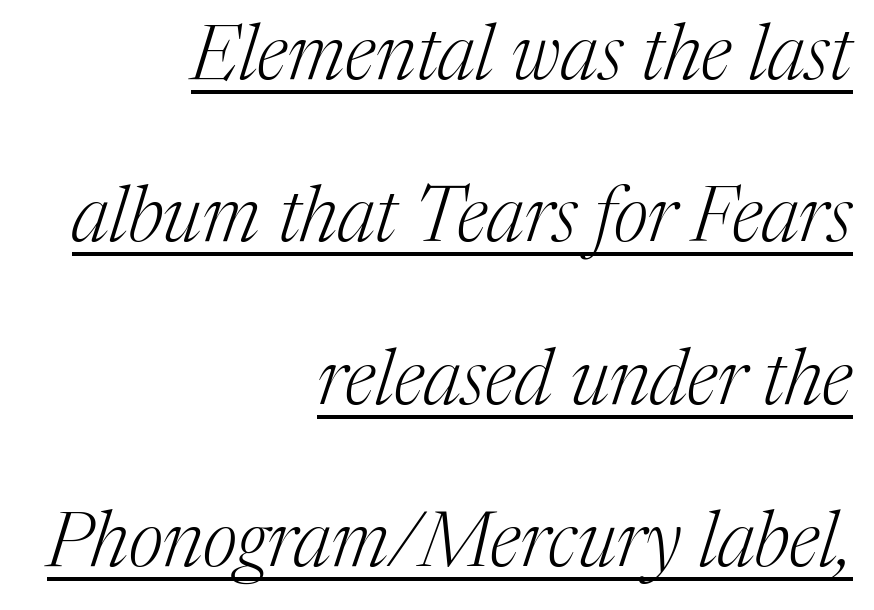
{"serif": "yes", "italic": "yes", "lean": "right", "slant_degrees": 17, "bold": "no", "weight": "light", "width": "normal", "stroke_contrast": "medium", "x_height": "medium", "monospaced": "no", "underline": "yes", "align": "right", "line_spacing": "loose", "line_spacing_ratio": 2.11, "letter_spacing": "normal", "letter_spacing_em": 0.0, "glyph_px": 77}
